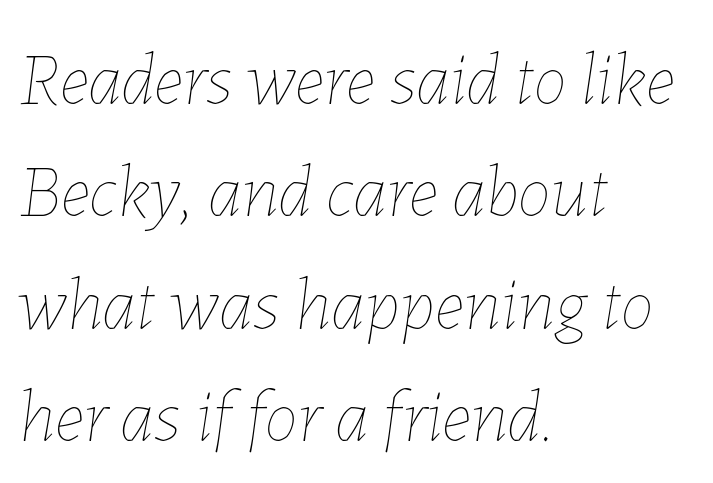
The image shows 75 px thin type, italic (leaning right); set left-aligned, normal line spacing (1.5x), normal letter spacing, not underlined; low stroke contrast and a medium x-height.
